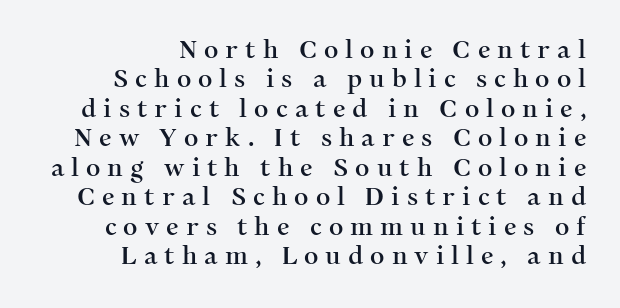
{"italic": "no", "underline": "no", "align": "right", "line_spacing_ratio": 1.18, "letter_spacing": "wide", "letter_spacing_em": 0.28, "glyph_px": 25}
